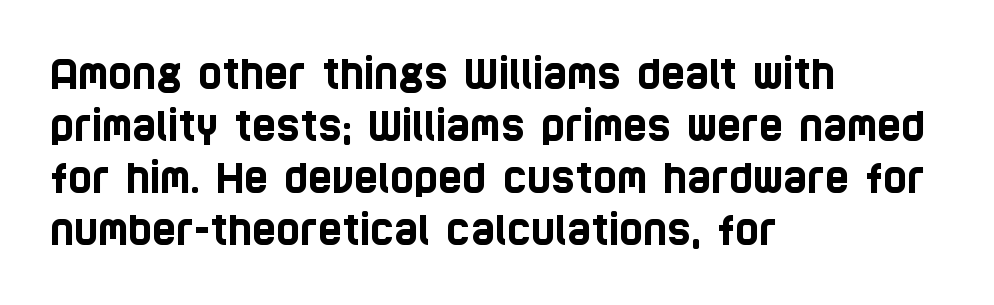
Q: Is the typeface a serif or a sans-serif typeface? A: Sans-serif.
Q: Is the text underlined? A: No.
Q: How is the paragraph aligned? A: Left-aligned.
Q: Is the spacing between letters normal or unusually wide? A: Normal.
Q: Is the spacing between lines tight, normal or loose? A: Normal.
Q: Width (condensed, normal, or wide)? A: Condensed.
Q: Stroke contrast? A: Low.
Q: x-height? A: Large.
Q: Monospaced? A: No.
